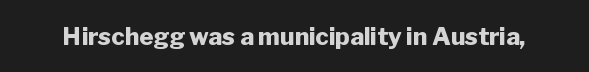
Q: Is the text bold? A: Yes.
Q: Is the text italic (slanted)? A: No, it is upright.
Q: Is the text underlined? A: No.
Q: Is the spacing between letters normal or unusually wide? A: Normal.
